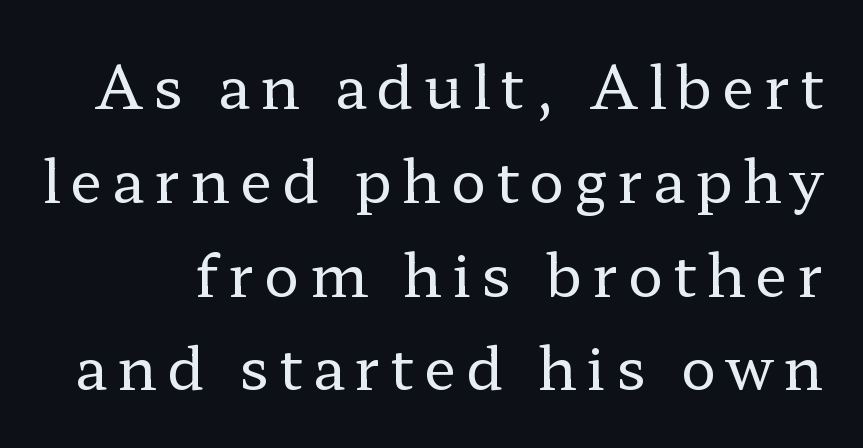
Q: Is the text bold? A: No.
Q: Is the text italic (slanted)? A: No, it is upright.
Q: Is the typeface a serif or a sans-serif typeface? A: Serif.
Q: Is the text underlined? A: No.
Q: Is the spacing between lines tight, normal or loose? A: Normal.
Q: Width (condensed, normal, or wide)? A: Wide.
Q: Stroke contrast? A: Low.
Q: x-height? A: Medium.
Q: Monospaced? A: No.
